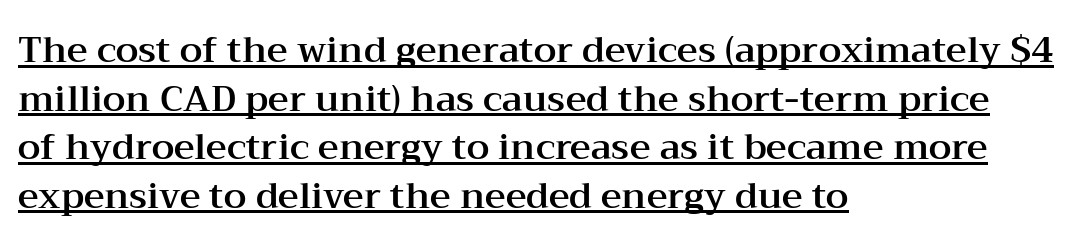
The rag falls on the right side of this text block. Stroke terminals: seriffed. Ordinary non-slanted type is in use. Whoever set this chose a conventional vertical rhythm.
